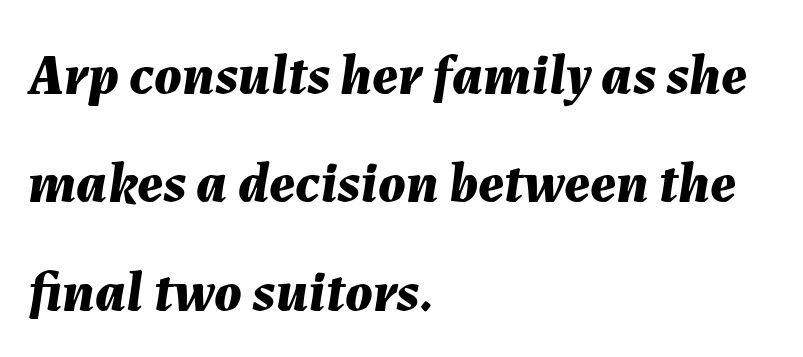
{"italic": "yes", "lean": "right", "slant_degrees": 7, "bold": "yes", "weight": "bold", "width": "normal", "stroke_contrast": "medium", "x_height": "medium", "monospaced": "no", "underline": "no", "align": "left", "line_spacing": "loose", "line_spacing_ratio": 1.9, "letter_spacing": "normal", "letter_spacing_em": 0.0, "glyph_px": 57}
